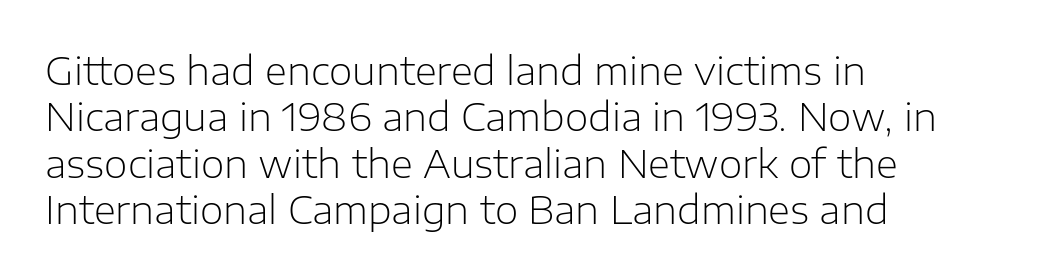
{"serif": "no", "italic": "no", "bold": "no", "weight": "light", "width": "normal", "stroke_contrast": "low", "x_height": "medium", "monospaced": "no", "underline": "no", "align": "left", "line_spacing_ratio": 1.22, "letter_spacing": "normal", "letter_spacing_em": 0.0, "glyph_px": 38}
